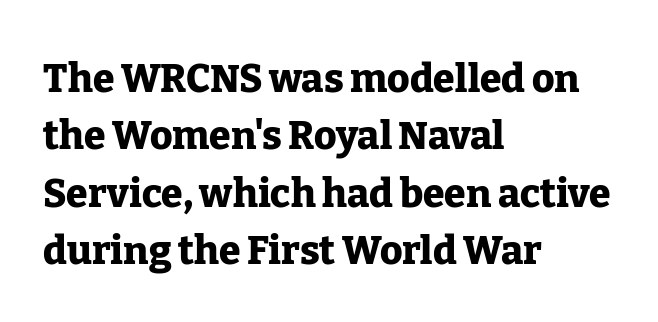
The image shows 39 px heavy serif type, upright; set left-aligned, normal line spacing (1.47x), normal letter spacing, not underlined; low stroke contrast and a medium x-height.
